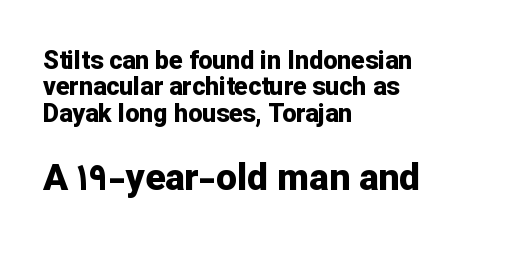
In terms of letterspacing, this is plain default setting. The letters are bold, with thick, heavy strokes. This sample has the flowing, uneven cadence of proportional lettering. Typeset ragged right — the left edge is the straight one. Bigger letters appear in the bottom chunk; the top chunk is reduced.
